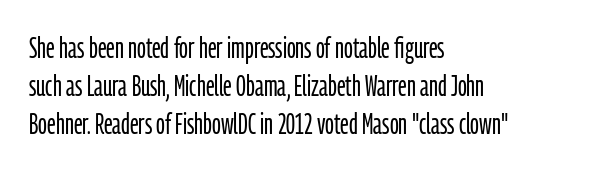
{"serif": "no", "italic": "no", "bold": "no", "weight": "light", "width": "condensed", "stroke_contrast": "low", "x_height": "medium", "monospaced": "no", "underline": "no", "align": "left", "line_spacing": "normal", "line_spacing_ratio": 1.31, "letter_spacing": "normal", "letter_spacing_em": 0.0, "glyph_px": 29}
